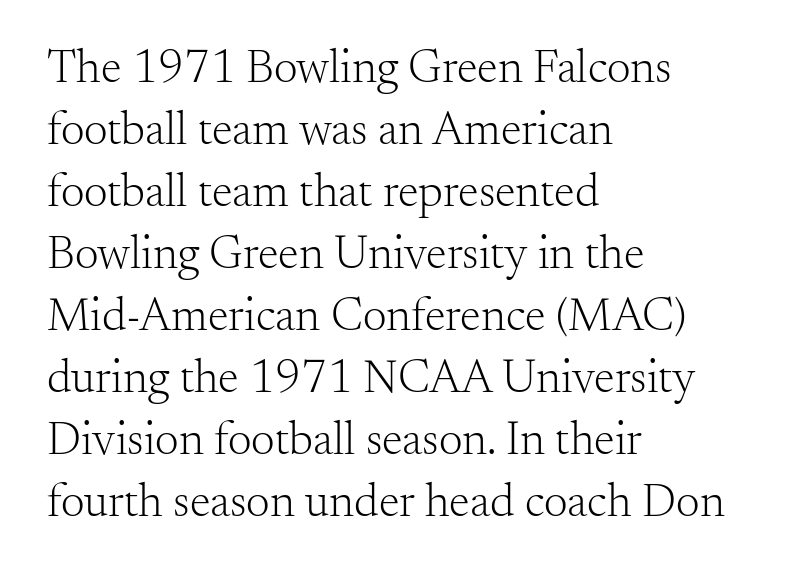
Q: Is the text bold? A: No.
Q: Is the text italic (slanted)? A: No, it is upright.
Q: Is the typeface a serif or a sans-serif typeface? A: Serif.
Q: Is the text underlined? A: No.
Q: How is the paragraph aligned? A: Left-aligned.
Q: Is the spacing between letters normal or unusually wide? A: Normal.
Q: Is the spacing between lines tight, normal or loose? A: Normal.
Q: Width (condensed, normal, or wide)? A: Normal.
Q: Stroke contrast? A: Medium.
Q: x-height? A: Small.
Q: Monospaced? A: No.
